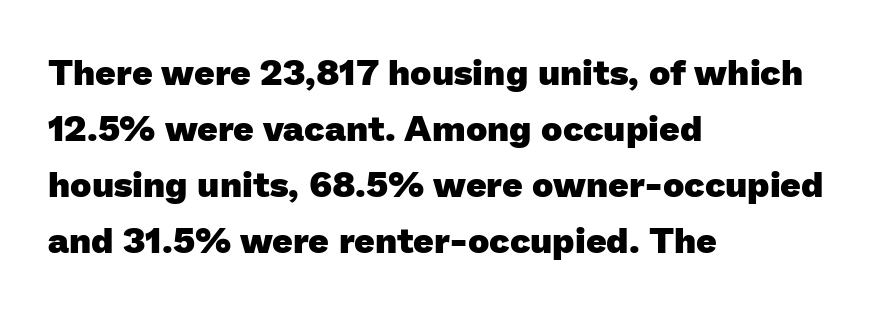
Q: Is the text bold? A: Yes.
Q: Is the typeface a serif or a sans-serif typeface? A: Sans-serif.
Q: Is the text underlined? A: No.
Q: How is the paragraph aligned? A: Left-aligned.
Q: Is the spacing between letters normal or unusually wide? A: Normal.
Q: Is the spacing between lines tight, normal or loose? A: Normal.
Q: Width (condensed, normal, or wide)? A: Normal.
Q: Stroke contrast? A: Low.
Q: x-height? A: Medium.
Q: Monospaced? A: No.
